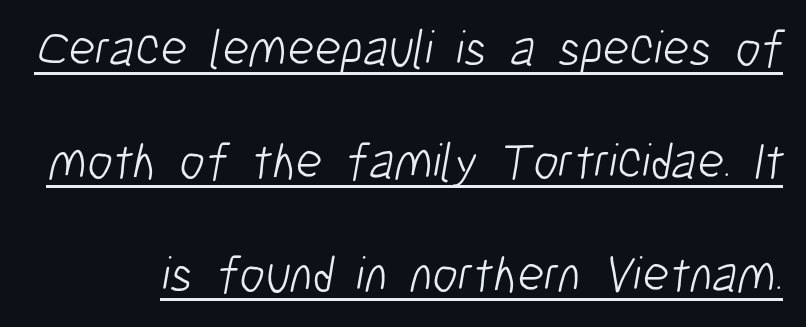
Unlike a traditional serif, this face leaves its strokes unadorned. You could not count columns in this text — the font is proportionally spaced. The strokes are not fattened; the text isn't bold. A great deal of white space separates one row of letters from the next.
